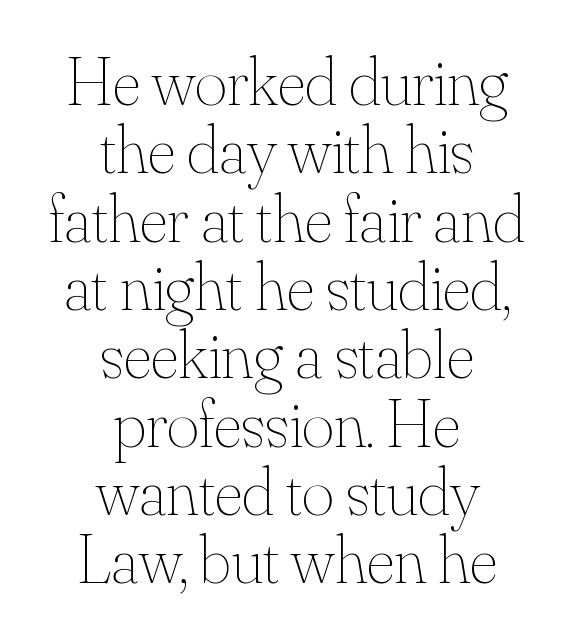
Is the stroke heavy? The answer is a plain regular-or-lighter. Honestly, the letter spacing is just normal — you wouldn't notice it. Nobody drew a line under any word here. Reading down the block, each line starts at a different indent, mirrored at its end. If you measured baseline to baseline, you'd find a short distance. Quick note: not italic, upright.
